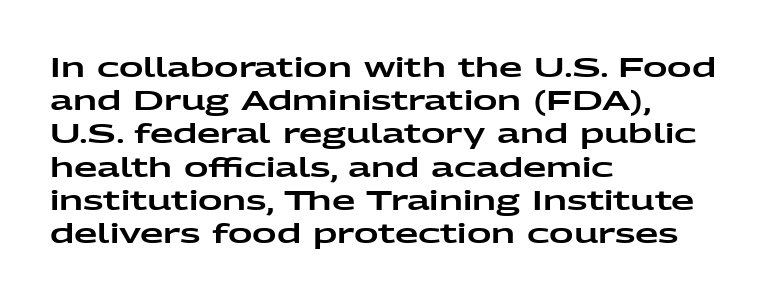
Every row of glyphs begins at an identical x-position on the left. These lines were composed using upright roman letters. Standard letterfit; no display-style spreading of the glyphs. The glyphs are unaccompanied by any horizontal stroke below them.
